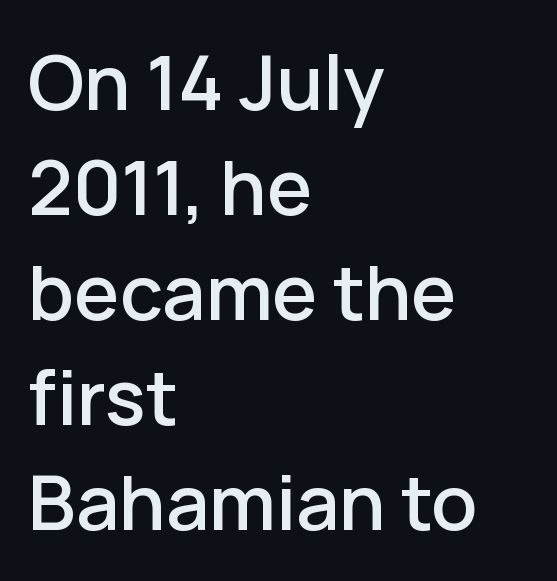
The designer left line spacing at the default. Nothing sits at the stroke ends, so this counts as sans-serif. Do the characters align in a grid? No, the font is proportional. Each word holds together tightly as a unit, with standard inter-letter gaps.
